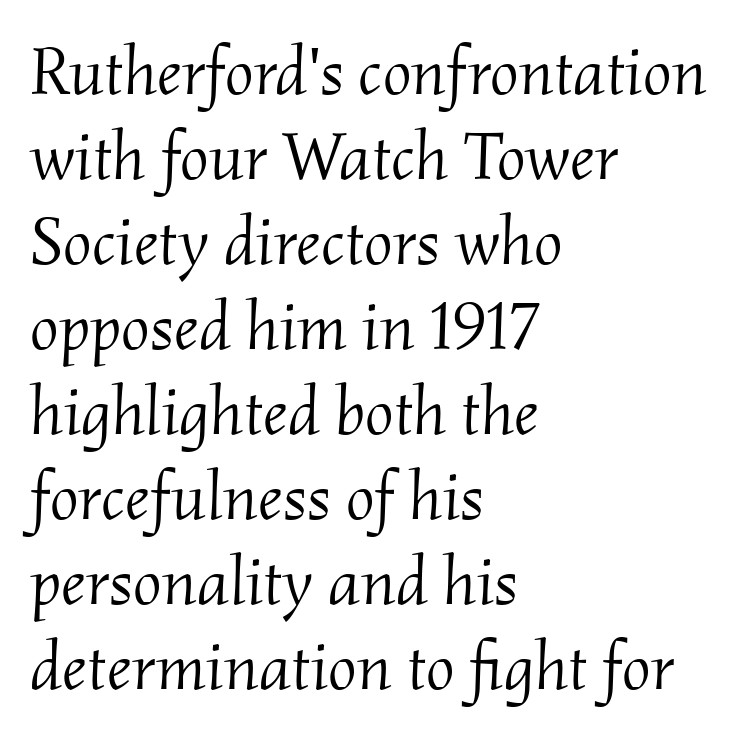
Q: Is the text bold? A: No.
Q: Is the text italic (slanted)? A: Yes, it leans right by about 2 degrees.
Q: Is the typeface a serif or a sans-serif typeface? A: Serif.
Q: Is the text underlined? A: No.
Q: How is the paragraph aligned? A: Left-aligned.
Q: Is the spacing between letters normal or unusually wide? A: Normal.
Q: Is the spacing between lines tight, normal or loose? A: Normal.
Q: Width (condensed, normal, or wide)? A: Normal.
Q: Stroke contrast? A: Medium.
Q: x-height? A: Small.
Q: Monospaced? A: No.
